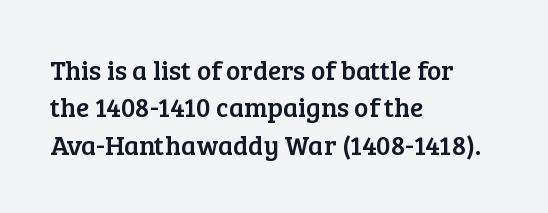
Normally led — the rows are evenly, conventionally spaced. Letter spacing: default. This is the regular roman posture of the typeface. Clear beneath every line of the passage. This rendering uses left alignment, leaving the right contour irregular.
